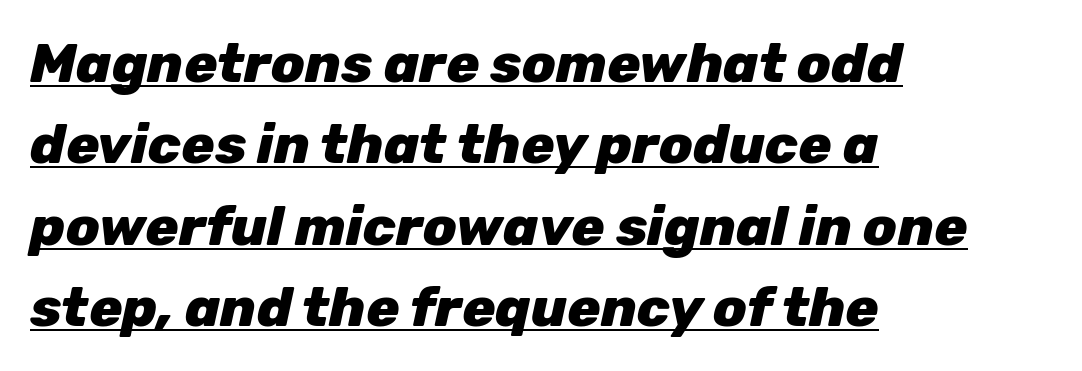
Q: Is the text bold? A: Yes.
Q: Is the text italic (slanted)? A: Yes, it leans right by about 12 degrees.
Q: Is the text underlined? A: Yes.
Q: How is the paragraph aligned? A: Left-aligned.
Q: Is the spacing between letters normal or unusually wide? A: Normal.
Q: Is the spacing between lines tight, normal or loose? A: Normal.
Q: Width (condensed, normal, or wide)? A: Normal.
Q: Stroke contrast? A: Low.
Q: x-height? A: Medium.
Q: Monospaced? A: No.
